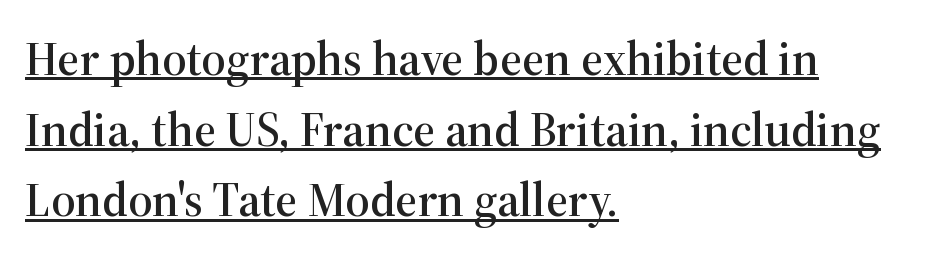
{"serif": "yes", "italic": "no", "width": "normal", "stroke_contrast": "high", "x_height": "medium", "monospaced": "no", "underline": "yes", "align": "left", "line_spacing": "normal", "line_spacing_ratio": 1.47, "letter_spacing": "normal", "letter_spacing_em": 0.0, "glyph_px": 48}
